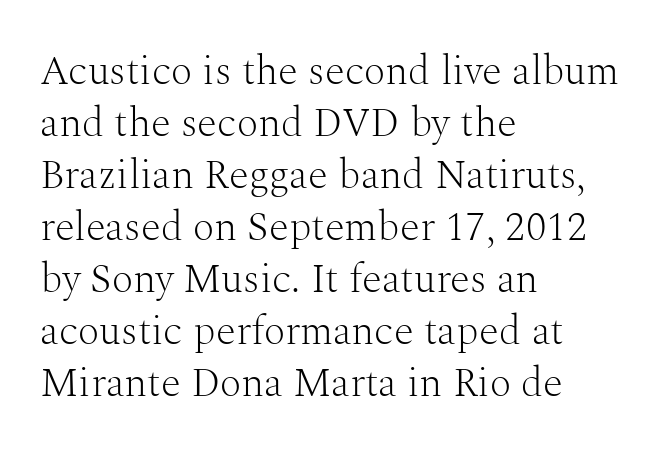
Q: Is the text bold? A: No.
Q: Is the text italic (slanted)? A: No, it is upright.
Q: Is the typeface a serif or a sans-serif typeface? A: Serif.
Q: Is the text underlined? A: No.
Q: How is the paragraph aligned? A: Left-aligned.
Q: Is the spacing between letters normal or unusually wide? A: Normal.
Q: Is the spacing between lines tight, normal or loose? A: Normal.
Q: Width (condensed, normal, or wide)? A: Normal.
Q: Stroke contrast? A: Medium.
Q: x-height? A: Medium.
Q: Monospaced? A: No.
